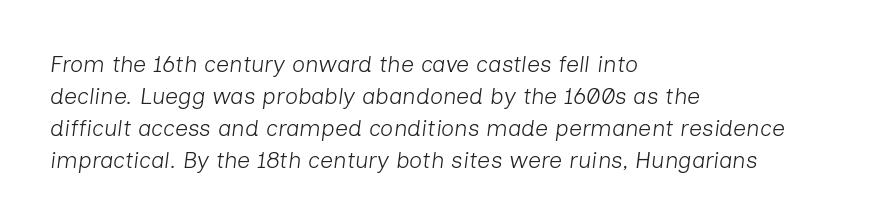
Q: Is the text bold? A: No.
Q: Is the text italic (slanted)? A: Yes, it leans right by about 7 degrees.
Q: Is the text underlined? A: No.
Q: How is the paragraph aligned? A: Left-aligned.
Q: Is the spacing between letters normal or unusually wide? A: Normal.
Q: Is the spacing between lines tight, normal or loose? A: Normal.
